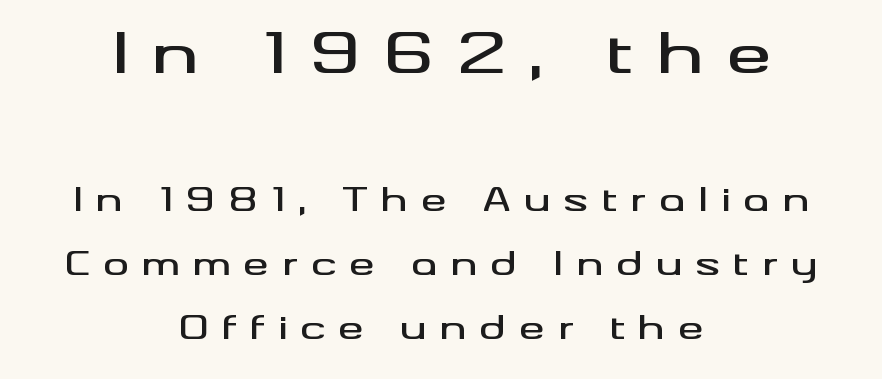
{"serif": "no", "italic": "no", "width": "wide", "stroke_contrast": "medium", "x_height": "small", "monospaced": "no", "underline": "no", "align": "center", "line_spacing": "loose", "line_spacing_ratio": 1.99, "letter_spacing": "wide", "letter_spacing_em": 0.41, "larger_block": "first", "size_ratio": 1.75, "glyph_px": 56}
